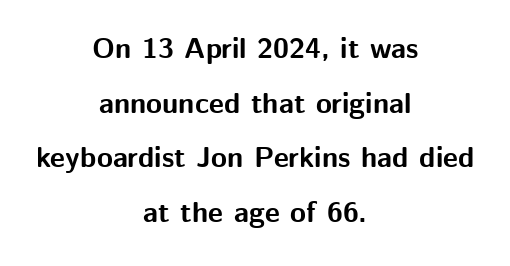
{"serif": "no", "italic": "no", "bold": "yes", "weight": "bold", "width": "normal", "stroke_contrast": "medium", "x_height": "medium", "monospaced": "no", "underline": "no", "align": "center", "line_spacing_ratio": 1.88, "letter_spacing": "normal", "letter_spacing_em": 0.0, "glyph_px": 29}
